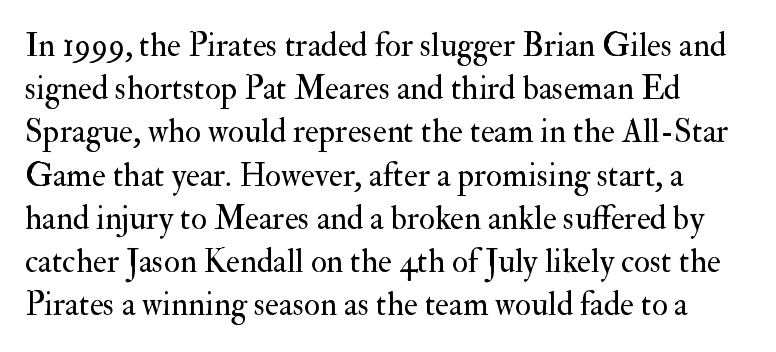
Descender tails drop into unmarked territory. Style check: upright. The strokes are not fattened; the text isn't bold. A typesetter would call this proportional, since set widths differ per character. The horizontal fit of the characters is conventional and even.
